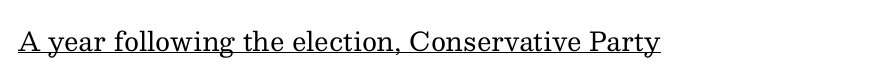
Q: Is the text bold? A: No.
Q: Is the text italic (slanted)? A: No, it is upright.
Q: Is the text underlined? A: Yes.
Q: Is the spacing between letters normal or unusually wide? A: Normal.
